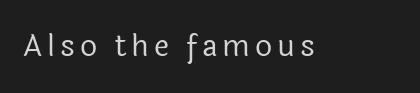
{"serif": "no", "italic": "no", "bold": "no", "weight": "regular", "width": "normal", "x_height": "medium", "monospaced": "no", "underline": "no", "glyph_px": 30}
